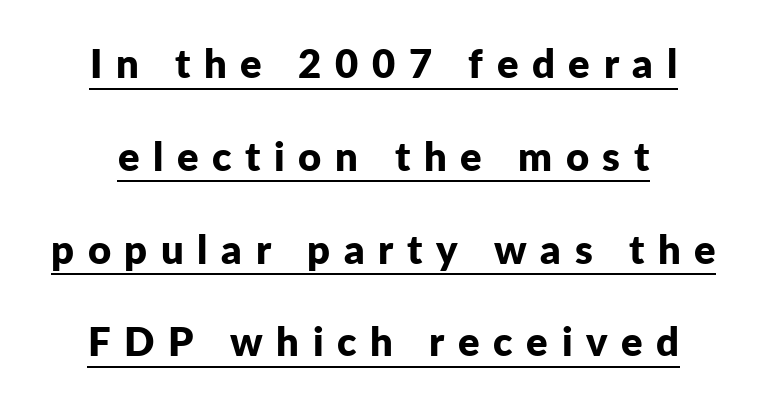
The image shows 40 px bold sans-serif type, upright; set loose line spacing (2.32x), unusually wide letter spacing (+0.34 em), underlined; low stroke contrast and a medium x-height.
